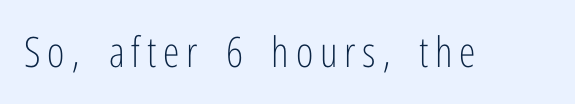
The image shows 42 px light, condensed sans-serif type, upright; set not underlined; low stroke contrast and a medium x-height.
